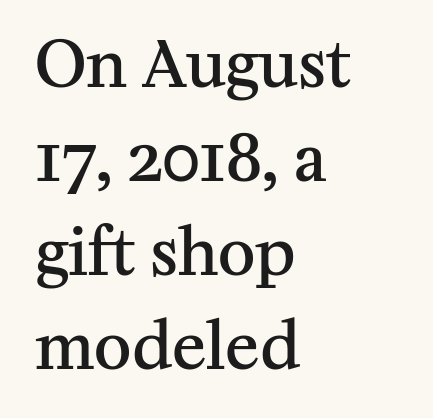
{"serif": "yes", "italic": "no", "bold": "semi", "weight": "semibold", "width": "normal", "stroke_contrast": "medium", "x_height": "medium", "monospaced": "no", "underline": "no", "align": "left", "line_spacing": "normal", "line_spacing_ratio": 1.47, "letter_spacing": "normal", "letter_spacing_em": 0.0, "glyph_px": 64}
